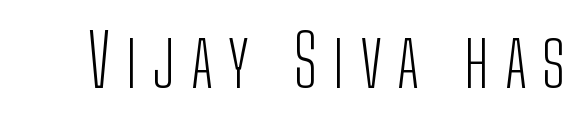
Q: Is the text bold? A: No.
Q: Is the text italic (slanted)? A: No, it is upright.
Q: Is the typeface a serif or a sans-serif typeface? A: Sans-serif.
Q: Is the text underlined? A: No.
Q: Is the spacing between letters normal or unusually wide? A: Unusually wide.
Q: Width (condensed, normal, or wide)? A: Condensed.
Q: Stroke contrast? A: Low.
Q: x-height? A: Medium.
Q: Monospaced? A: No.
